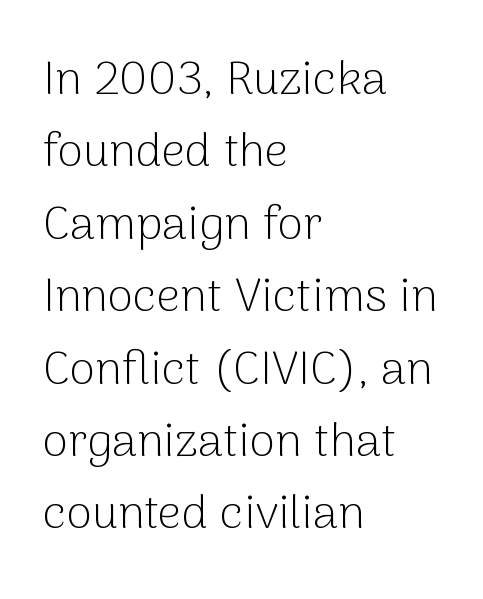
These lines stack with their left ends in a neat column. No letter is thick-stroked: the sample isn't bold. Standard letterfit; no display-style spreading of the glyphs. This is sans-serif lettering, the kind often seen on screens and signage. Descenders are the only things crossing below the line.
